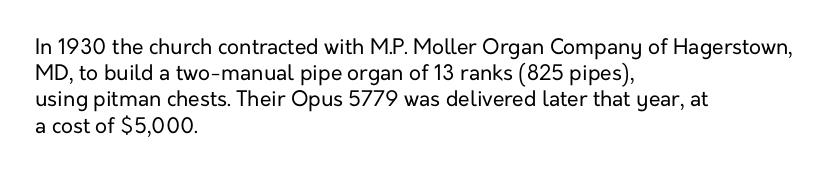
Q: Is the text bold? A: No.
Q: Is the text italic (slanted)? A: No, it is upright.
Q: Is the text underlined? A: No.
Q: How is the paragraph aligned? A: Left-aligned.
Q: Is the spacing between letters normal or unusually wide? A: Normal.
Q: Is the spacing between lines tight, normal or loose? A: Normal.
